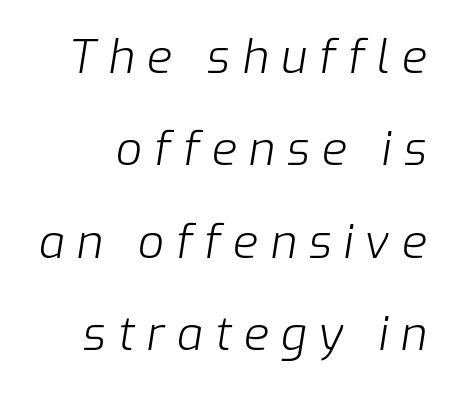
{"italic": "yes", "lean": "right", "slant_degrees": 9, "bold": "no", "weight": "light", "width": "normal", "stroke_contrast": "low", "x_height": "medium", "monospaced": "no", "underline": "no", "line_spacing": "loose", "line_spacing_ratio": 2.01, "letter_spacing": "wide", "letter_spacing_em": 0.26, "glyph_px": 46}
